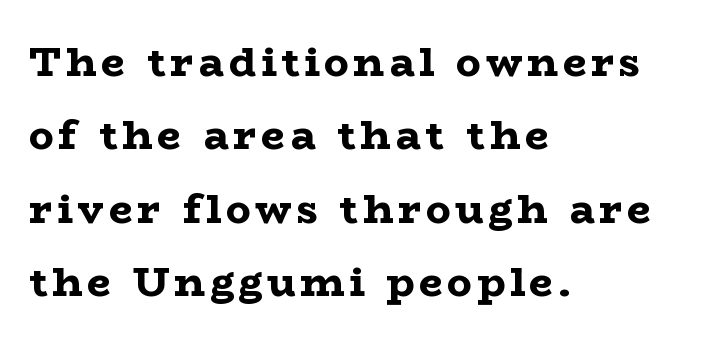
Unlike italic type, these characters show no tilt at all. Typeset ragged right — the left edge is the straight one. Character widths vary here, with narrow letters taking less room than wide ones. The font is running at its bold setting. Stroke terminals: seriffed.
